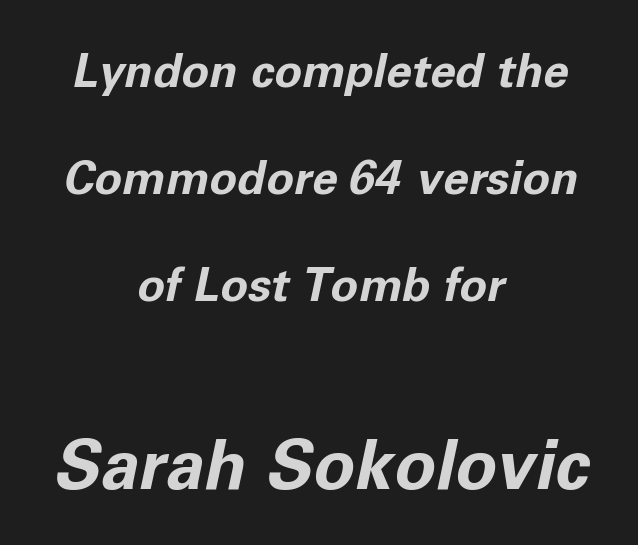
The image shows 69 px bold type, italic (leaning right); set centered, loose line spacing (2.33x), normal letter spacing, not underlined; the second (bottom) block is 1.5x larger; low stroke contrast and a medium x-height.
